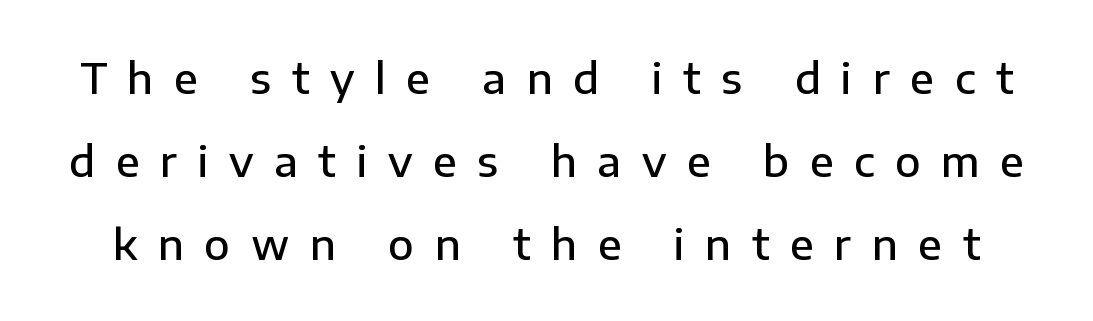
{"serif": "no", "italic": "no", "bold": "semi", "weight": "semibold", "width": "normal", "stroke_contrast": "low", "x_height": "medium", "monospaced": "no", "underline": "no", "line_spacing": "loose", "line_spacing_ratio": 1.98, "letter_spacing": "wide", "letter_spacing_em": 0.49, "glyph_px": 42}
